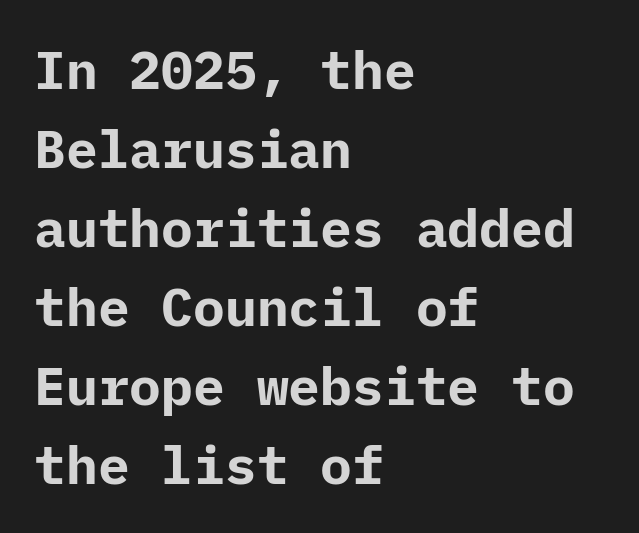
The image shows 53 px bold sans-serif type, upright; set left-aligned, normal line spacing (1.49x), normal letter spacing, not underlined; low stroke contrast and a medium x-height.
